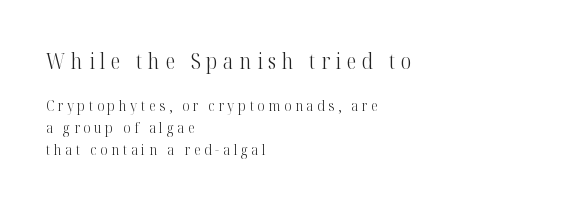
The image shows 21 px text type, upright; set left-aligned, normal line spacing (1.57x), unusually wide letter spacing (+0.26 em), not underlined; the first (top) block is 1.5x larger.
